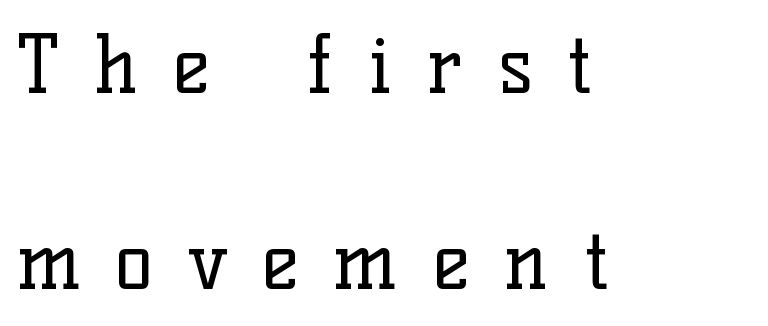
{"serif": "yes", "italic": "no", "bold": "no", "weight": "regular", "width": "normal", "stroke_contrast": "low", "x_height": "medium", "monospaced": "no", "underline": "no", "align": "left", "line_spacing": "loose", "line_spacing_ratio": 2.48, "letter_spacing": "wide", "letter_spacing_em": 0.44, "glyph_px": 79}
